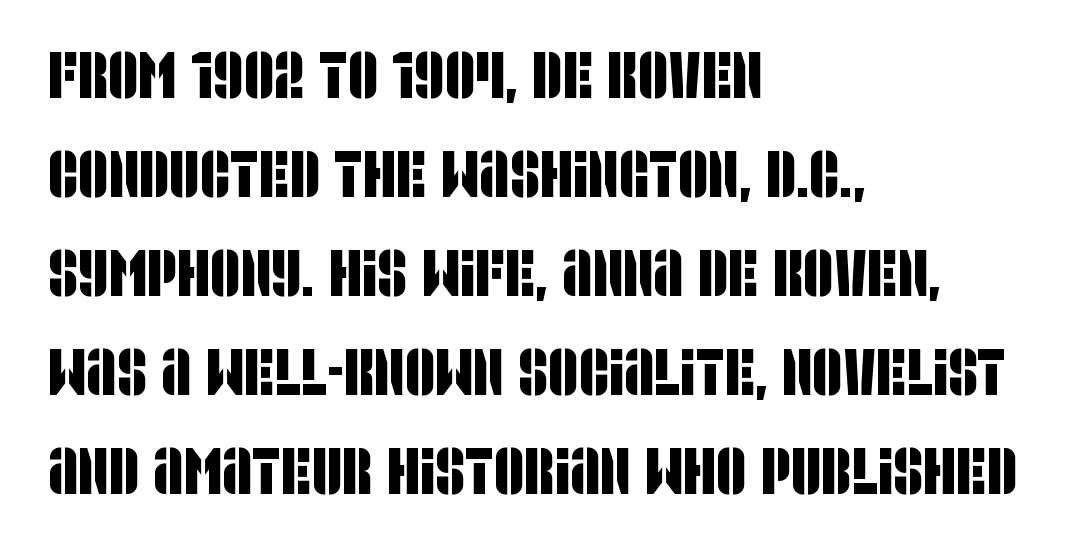
The image shows 66 px condensed sans-serif type; set left-aligned, normal line spacing (1.5x), normal letter spacing, not underlined; low stroke contrast and a large x-height.
